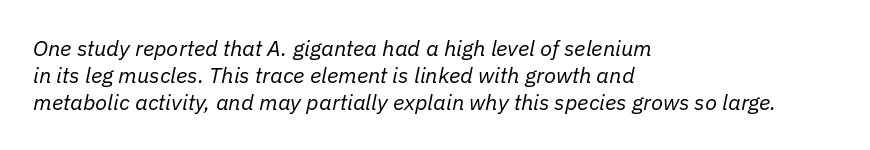
Heaviness? Minimal to ordinary, like unemphasized prose. Leftover space on each line is placed entirely after the last word. The string is rendered with underlining switched off. It's the slanting kind of type. Default kerning and tracking; the words read as compact shapes.
